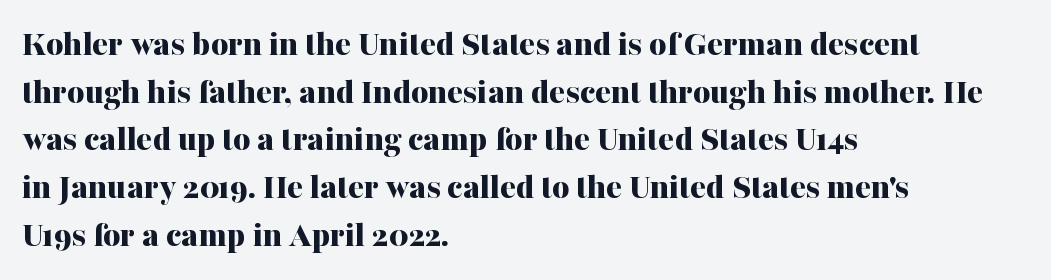
The rendering shows small feet on the letterforms — a serif design. Quick note: not italic, upright. Think of a printed novel: that variable character pitch is what you see here. This rendering features lettering with no underline. Words appear dense and cohesive because spacing is normal. These lines stack with their left ends in a neat column.
